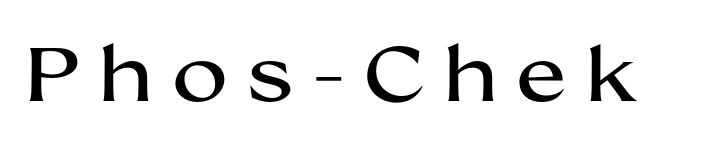
Substantial extra tracking has been applied to these lines. Quick note: underline off. Spacing verdict: proportional, widths tailored to each character. Posture: upright roman.
